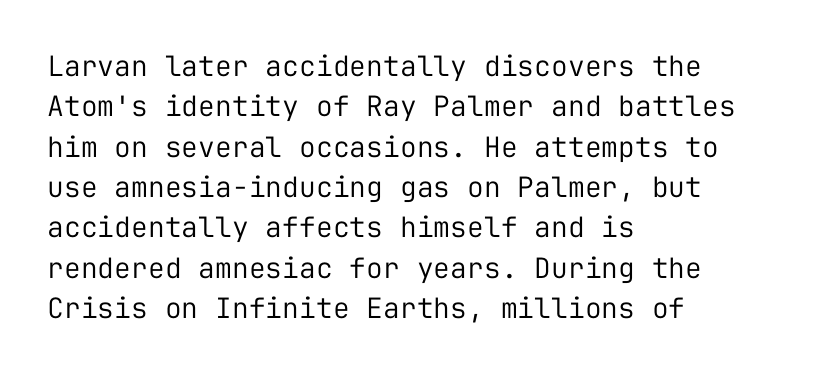
Q: Is the text bold? A: No.
Q: Is the text italic (slanted)? A: No, it is upright.
Q: Is the typeface a serif or a sans-serif typeface? A: Sans-serif.
Q: Is the text underlined? A: No.
Q: How is the paragraph aligned? A: Left-aligned.
Q: Is the spacing between letters normal or unusually wide? A: Normal.
Q: Is the spacing between lines tight, normal or loose? A: Normal.
Q: Width (condensed, normal, or wide)? A: Normal.
Q: Stroke contrast? A: Low.
Q: x-height? A: Medium.
Q: Monospaced? A: Yes.
